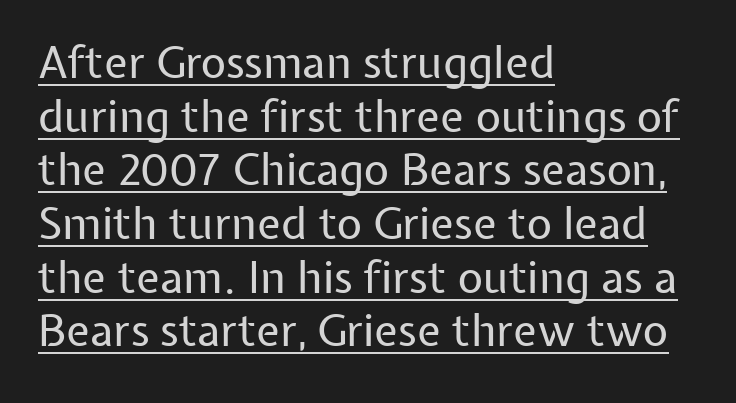
{"serif": "no", "italic": "no", "bold": "no", "weight": "regular", "width": "normal", "stroke_contrast": "low", "x_height": "medium", "monospaced": "no", "underline": "yes", "align": "left", "line_spacing_ratio": 1.22, "letter_spacing": "normal", "letter_spacing_em": 0.0, "glyph_px": 44}
